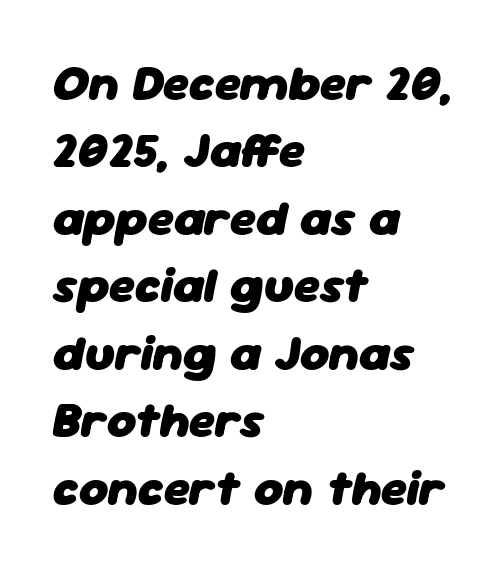
{"italic": "yes", "lean": "right", "slant_degrees": 11, "bold": "yes", "weight": "heavy", "width": "normal", "stroke_contrast": "low", "x_height": "medium", "monospaced": "no", "underline": "no", "align": "left", "line_spacing": "normal", "line_spacing_ratio": 1.35, "letter_spacing": "normal", "letter_spacing_em": 0.0, "glyph_px": 50}
